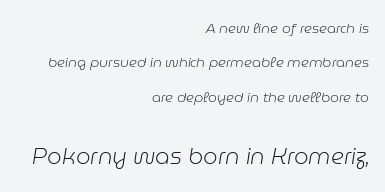
Q: Is the text bold? A: No.
Q: Is the text italic (slanted)? A: Yes, it leans right by about 9 degrees.
Q: Is the text underlined? A: No.
Q: How is the paragraph aligned? A: Right-aligned.
Q: Is the spacing between letters normal or unusually wide? A: Normal.
Q: Is the spacing between lines tight, normal or loose? A: Loose.
Q: Which block of text is set in a larger size, the first (top) or the second (bottom)? A: The second (bottom) one.
